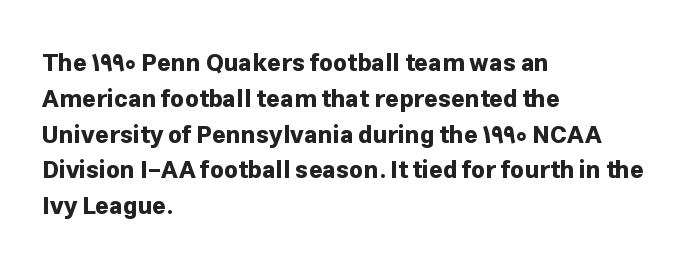
Q: Is the text bold? A: Yes.
Q: Is the text italic (slanted)? A: No, it is upright.
Q: Is the text underlined? A: No.
Q: How is the paragraph aligned? A: Left-aligned.
Q: Is the spacing between letters normal or unusually wide? A: Normal.
Q: Is the spacing between lines tight, normal or loose? A: Normal.
